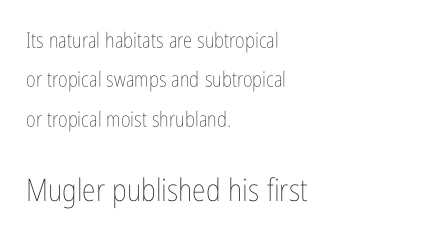
The image shows 31 px thin, condensed type, upright; set left-aligned, line spacing 1.88x, normal letter spacing, not underlined; the second (bottom) block is 1.48x larger; low stroke contrast and a medium x-height.
